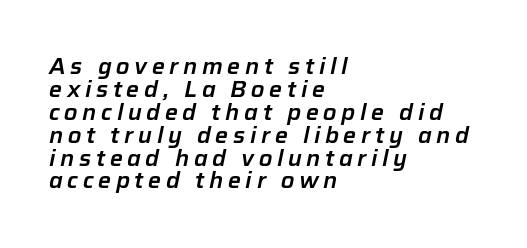
Q: Is the text italic (slanted)? A: Yes, it leans right by about 12 degrees.
Q: Is the text underlined? A: No.
Q: How is the paragraph aligned? A: Left-aligned.
Q: Is the spacing between letters normal or unusually wide? A: Unusually wide.
Q: Is the spacing between lines tight, normal or loose? A: Tight.
